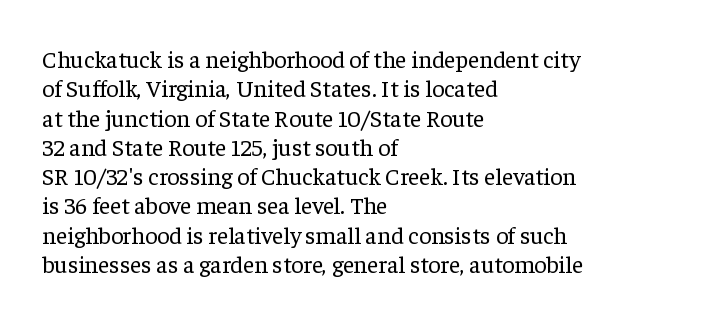
Q: Is the text bold? A: No.
Q: Is the text italic (slanted)? A: No, it is upright.
Q: Is the text underlined? A: No.
Q: How is the paragraph aligned? A: Left-aligned.
Q: Is the spacing between letters normal or unusually wide? A: Normal.
